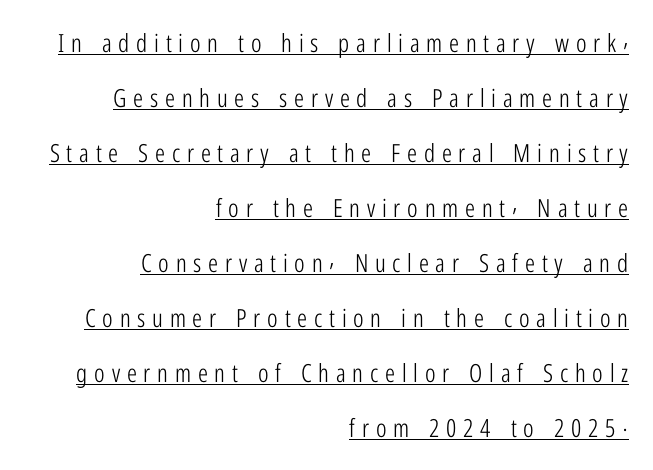
{"italic": "no", "bold": "no", "underline": "yes", "align": "right", "line_spacing": "loose", "line_spacing_ratio": 2.2, "letter_spacing": "wide", "letter_spacing_em": 0.27, "glyph_px": 25}
